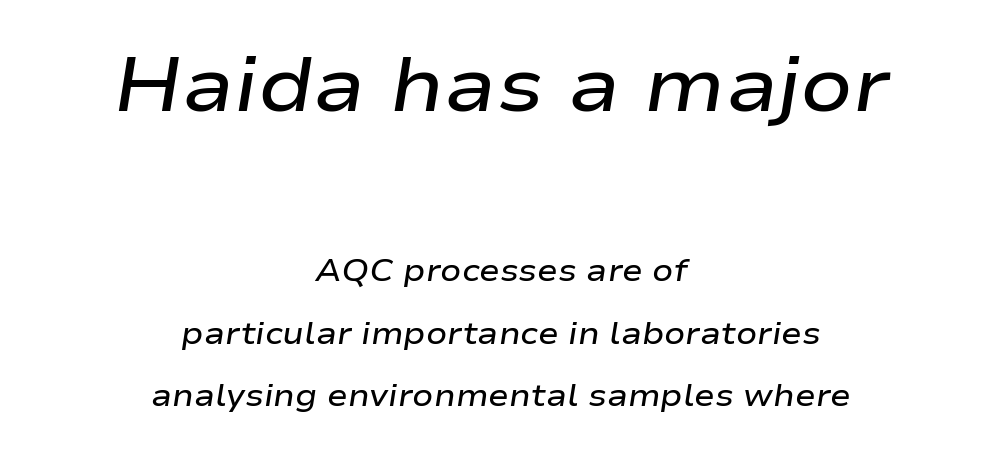
The image shows 77 px semibold, wide type, italic (leaning right); set centered, loose line spacing (2.01x), normal letter spacing, not underlined; the first (top) block is 2.48x larger; low stroke contrast and a medium x-height.
